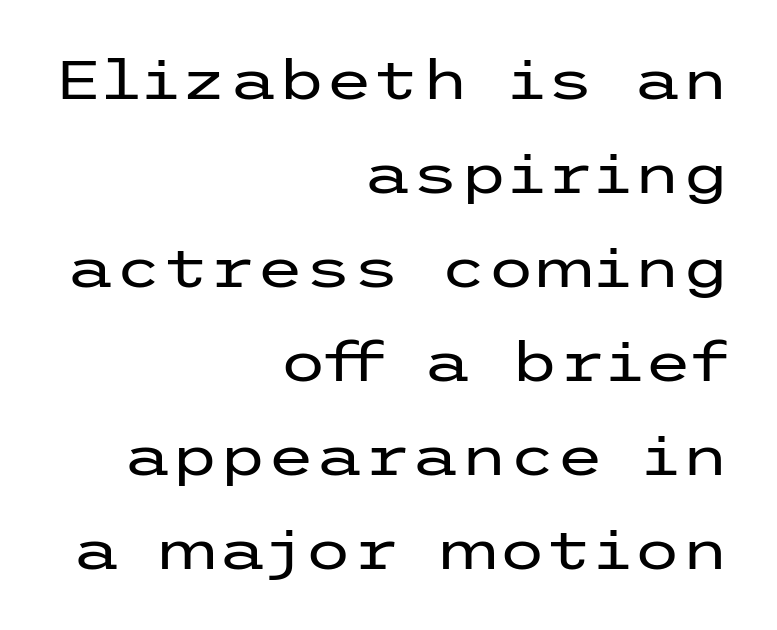
{"serif": "no", "italic": "no", "bold": "no", "weight": "regular", "width": "wide", "stroke_contrast": "low", "x_height": "medium", "underline": "no", "align": "right", "line_spacing_ratio": 1.71, "letter_spacing": "normal", "letter_spacing_em": 0.0, "glyph_px": 55}
